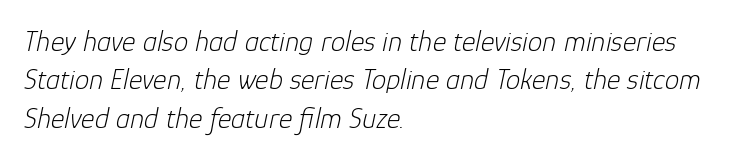
Q: Is the text bold? A: No.
Q: Is the text italic (slanted)? A: Yes, it leans right by about 12 degrees.
Q: Is the text underlined? A: No.
Q: How is the paragraph aligned? A: Left-aligned.
Q: Is the spacing between letters normal or unusually wide? A: Normal.
Q: Is the spacing between lines tight, normal or loose? A: Normal.
Q: Width (condensed, normal, or wide)? A: Normal.
Q: Stroke contrast? A: Low.
Q: x-height? A: Medium.
Q: Monospaced? A: No.
